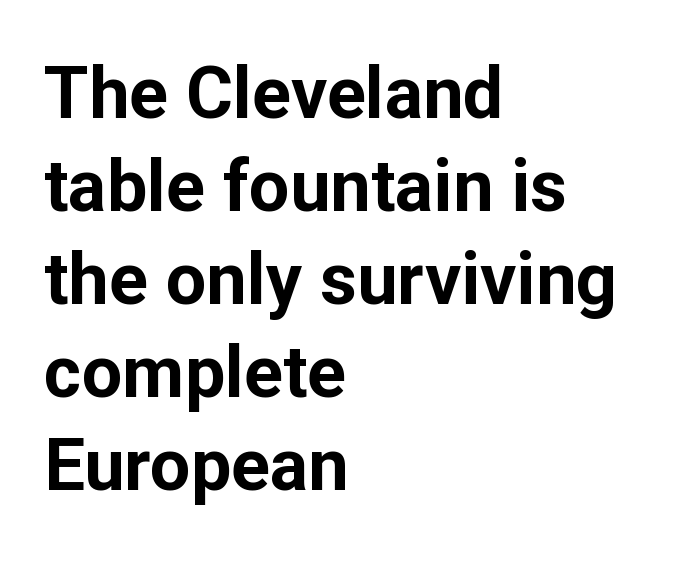
Students, observe: this is what conventionally led text looks like. Alignment: flush left. Every character sits straight up, as roman type does. Font category for this specimen: sans-serif. A bare baseline throughout the passage.
